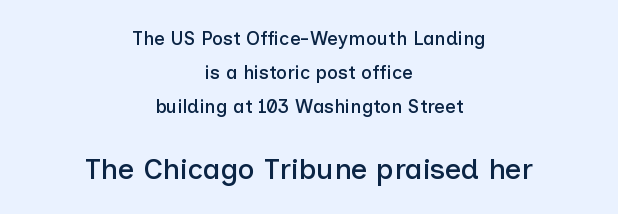
The image shows 29 px sans-serif type, upright; set centered, line spacing 1.79x, normal letter spacing, not underlined; the second (bottom) block is 1.53x larger; low stroke contrast and a medium x-height.
